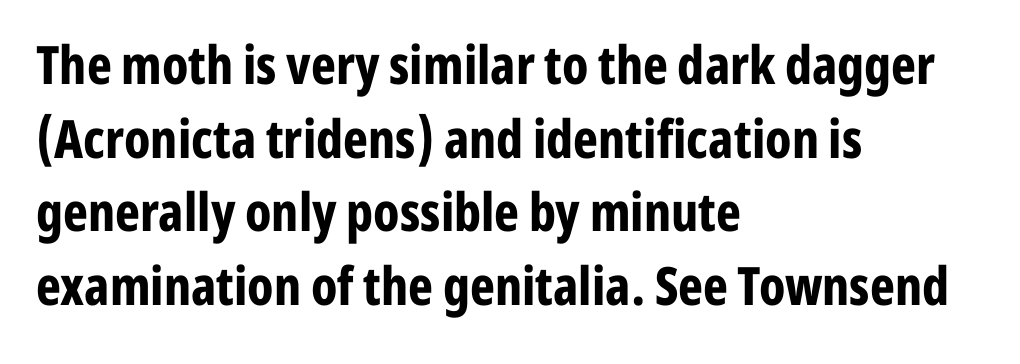
Emphasis by weight is at full strength: bold. A normal amount of white space separates one row of letters from the next. These lines are composed in type without serifs. The paragraph has a hard left edge and a soft right edge. Underlining? Definitely not there. The type sits square on the baseline with zero lean.
